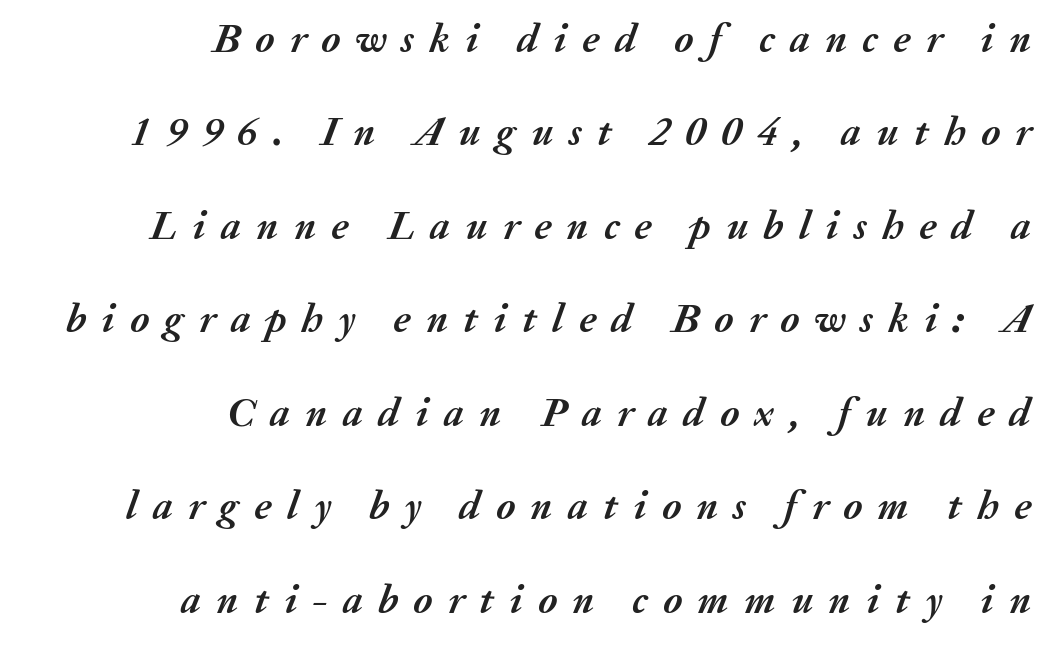
The image shows 41 px semibold type, italic (leaning right); set right-aligned, loose line spacing (2.28x), unusually wide letter spacing (+0.37 em), not underlined; medium stroke contrast and a medium x-height.
